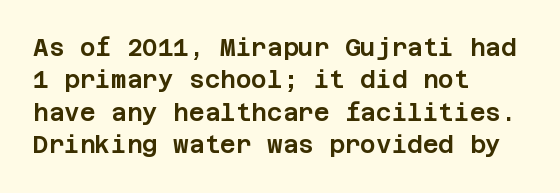
The image shows 24 px text type, upright; set left-aligned, normal line spacing (1.35x), normal letter spacing, not underlined.
